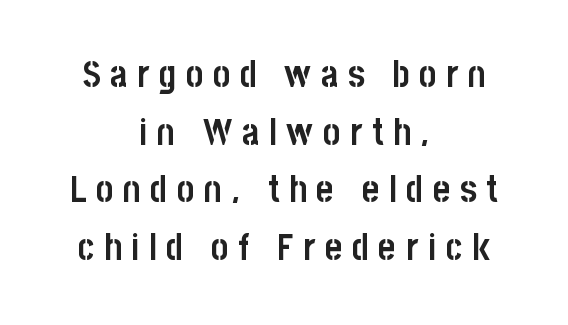
The image shows 37 px semibold, condensed sans-serif type, upright; set centered, normal line spacing (1.56x), unusually wide letter spacing (+0.26 em), not underlined; low stroke contrast and a large x-height.
